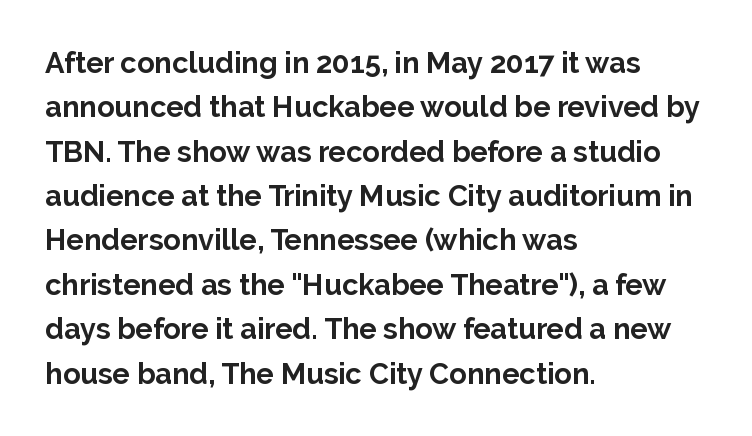
Q: Is the text bold? A: Yes.
Q: Is the text italic (slanted)? A: No, it is upright.
Q: Is the typeface a serif or a sans-serif typeface? A: Sans-serif.
Q: Is the text underlined? A: No.
Q: How is the paragraph aligned? A: Left-aligned.
Q: Is the spacing between letters normal or unusually wide? A: Normal.
Q: Is the spacing between lines tight, normal or loose? A: Normal.
Q: Width (condensed, normal, or wide)? A: Normal.
Q: Stroke contrast? A: Low.
Q: x-height? A: Medium.
Q: Monospaced? A: No.
